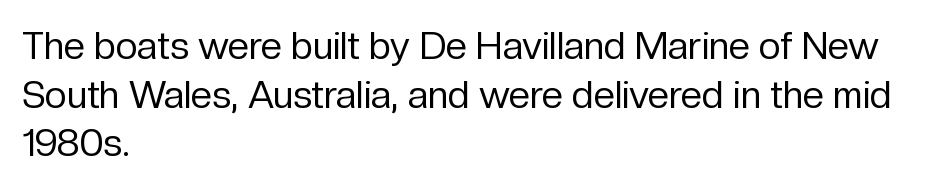
Q: Is the text bold? A: No.
Q: Is the text italic (slanted)? A: No, it is upright.
Q: Is the typeface a serif or a sans-serif typeface? A: Sans-serif.
Q: Is the text underlined? A: No.
Q: How is the paragraph aligned? A: Left-aligned.
Q: Is the spacing between letters normal or unusually wide? A: Normal.
Q: Is the spacing between lines tight, normal or loose? A: Normal.
Q: Width (condensed, normal, or wide)? A: Normal.
Q: Stroke contrast? A: Low.
Q: x-height? A: Medium.
Q: Monospaced? A: No.
